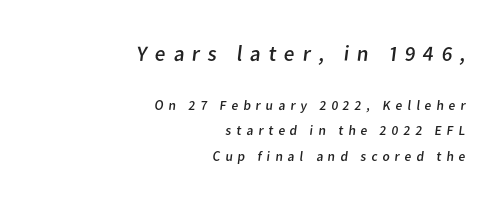
The image shows 22 px text type; set right-aligned, line spacing 1.8x, unusually wide letter spacing (+0.35 em), not underlined; the first (top) block is 1.57x larger.
